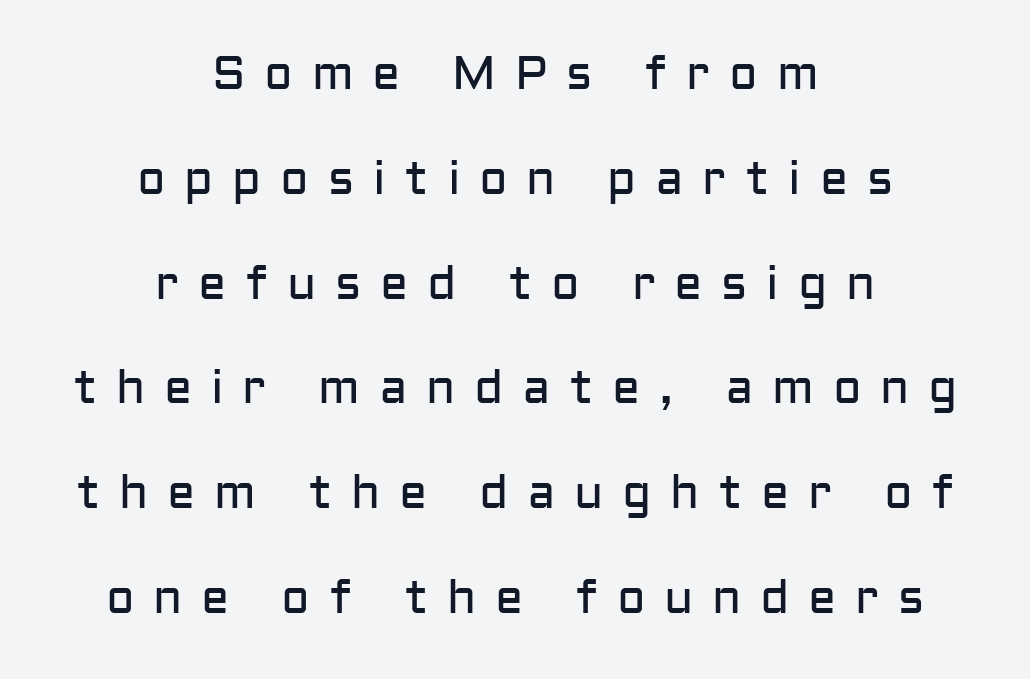
The image shows 47 px regular-weight sans-serif type, upright; set centered, loose line spacing (2.23x), unusually wide letter spacing (+0.4 em), not underlined; low stroke contrast and a medium x-height.
